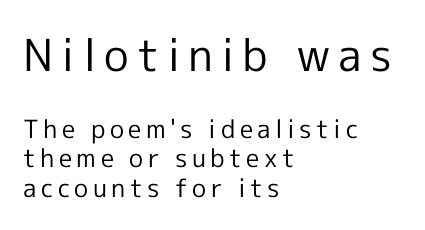
The image shows 44 px regular-weight sans-serif type, upright; set left-aligned, line spacing 1.19x, not underlined; the first (top) block is 1.76x larger; a medium x-height.
